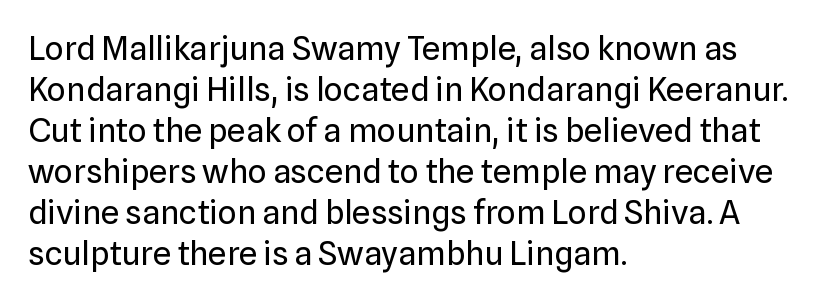
The image shows 33 px regular-weight sans-serif type, upright; set left-aligned, line spacing 1.24x, normal letter spacing, not underlined; low stroke contrast and a medium x-height.
